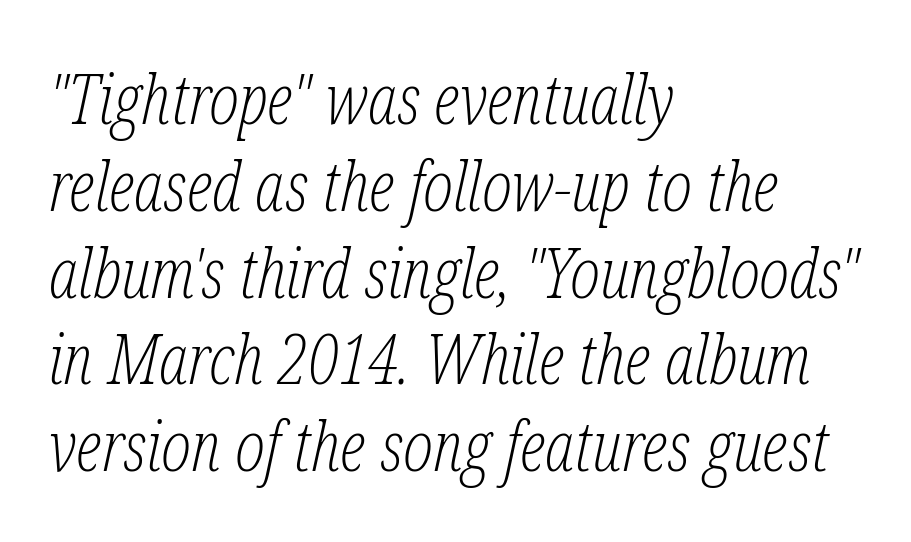
The image shows 70 px light, condensed serif type, italic (leaning right); set left-aligned, line spacing 1.24x, normal letter spacing, not underlined; low stroke contrast and a medium x-height.
